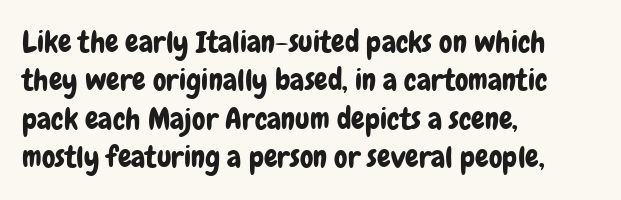
Visually the block forms a straight wall on the left and a jagged coastline on the right. Proportional: the letters do not fall into vertical columns. Characters remain perfectly vertical along every line. The gap between lines stays unmarked. Honestly, the letter spacing is just normal — you wouldn't notice it.
